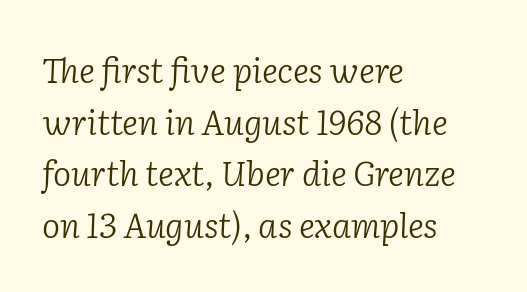
Check where the strokes stop: tiny serifs finish them off. These glyphs show unthickened strokes, regular width or finer. Slanted lettering throughout. Leading: standard. The rendering uses natural spacing where letterforms have individual widths. Horizontal alignment here is leftward, the default for most running prose.
